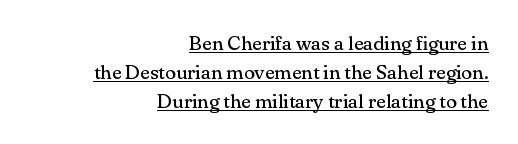
Q: Is the text bold? A: No.
Q: Is the text italic (slanted)? A: No, it is upright.
Q: Is the text underlined? A: Yes.
Q: How is the paragraph aligned? A: Right-aligned.
Q: Is the spacing between letters normal or unusually wide? A: Normal.
Q: Is the spacing between lines tight, normal or loose? A: Normal.
